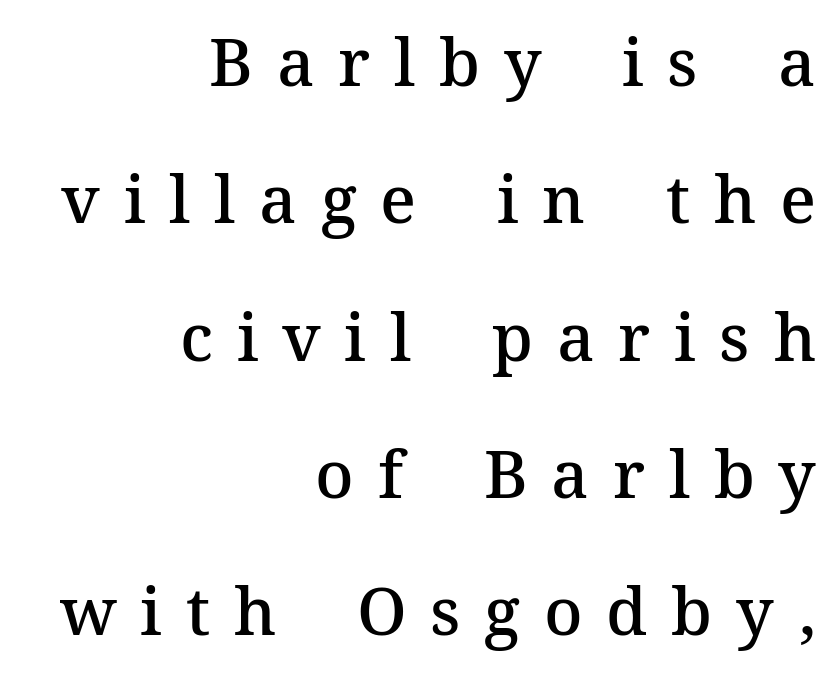
Q: Is the text bold? A: Semi-bold.
Q: Is the text italic (slanted)? A: No, it is upright.
Q: Is the typeface a serif or a sans-serif typeface? A: Serif.
Q: Is the text underlined? A: No.
Q: How is the paragraph aligned? A: Right-aligned.
Q: Is the spacing between letters normal or unusually wide? A: Unusually wide.
Q: Is the spacing between lines tight, normal or loose? A: Loose.
Q: Width (condensed, normal, or wide)? A: Normal.
Q: Stroke contrast? A: Medium.
Q: x-height? A: Medium.
Q: Monospaced? A: No.
